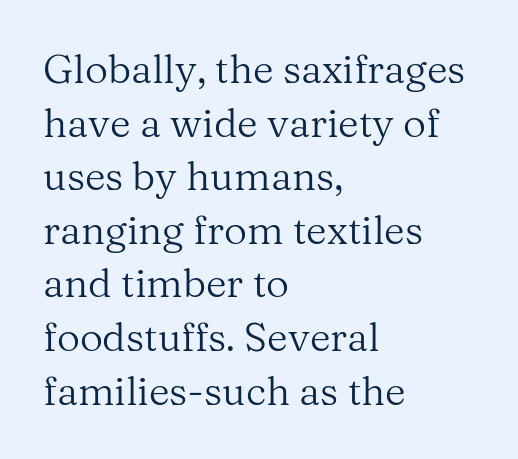
{"serif": "yes", "italic": "no", "bold": "no", "weight": "regular", "width": "normal", "stroke_contrast": "medium", "x_height": "medium", "monospaced": "no", "underline": "no", "align": "left", "line_spacing": "normal", "line_spacing_ratio": 1.34, "letter_spacing": "normal", "letter_spacing_em": 0.0, "glyph_px": 40}
